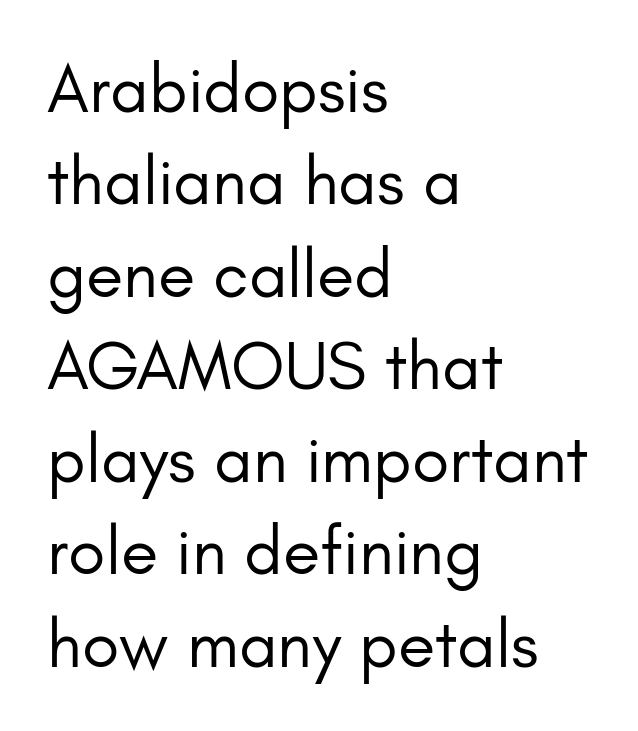
The image shows 68 px regular-weight sans-serif type, upright; set left-aligned, normal line spacing (1.36x), normal letter spacing, not underlined; low stroke contrast and a small x-height.
